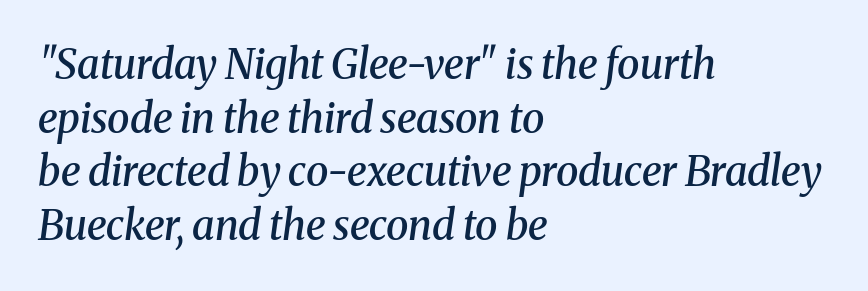
Typesetter's note: demi weight, one step under bold. The specimen omits any rule beneath the text block's lines. All the whitespace from short lines collects on the right. These lines keep a tight, regular rhythm from letter to letter. When letters slant like this, we call the style italic. This is serif lettering, the kind often seen in printed books.
